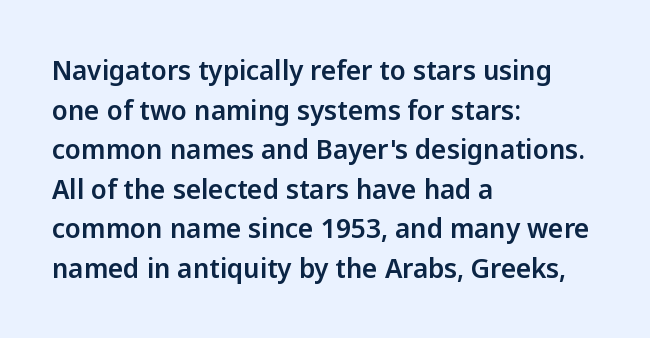
The image shows 26 px text type, upright; set left-aligned, normal line spacing (1.52x), normal letter spacing, not underlined.
